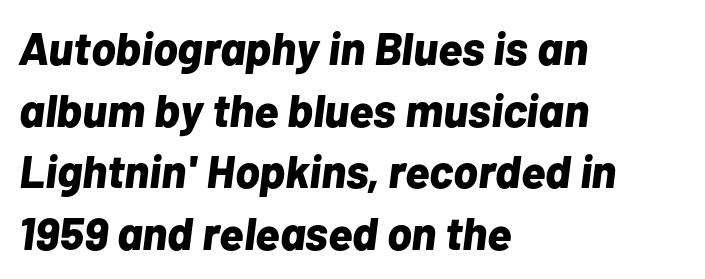
Horizontal bands of white between lines are of average thickness. Proportional: the letters do not fall into vertical columns. Look at the tracking — it's just the regular setting, nothing added. Its strokes are broad and dark, the hallmark of bold type. Horizontally, the lines are justified to the leading edge only. The space directly below the letters is spotless.
